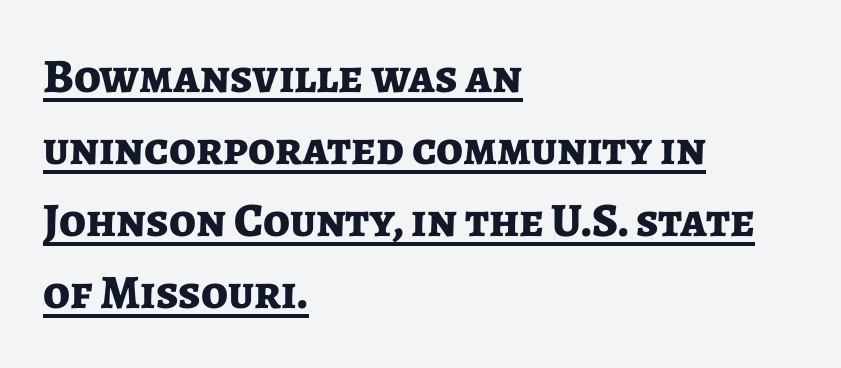
Q: Is the text bold? A: Yes.
Q: Is the text italic (slanted)? A: No, it is upright.
Q: Is the typeface a serif or a sans-serif typeface? A: Sans-serif.
Q: Is the text underlined? A: Yes.
Q: How is the paragraph aligned? A: Left-aligned.
Q: Is the spacing between letters normal or unusually wide? A: Normal.
Q: Is the spacing between lines tight, normal or loose? A: Normal.
Q: Width (condensed, normal, or wide)? A: Normal.
Q: Stroke contrast? A: Low.
Q: x-height? A: Medium.
Q: Monospaced? A: No.
